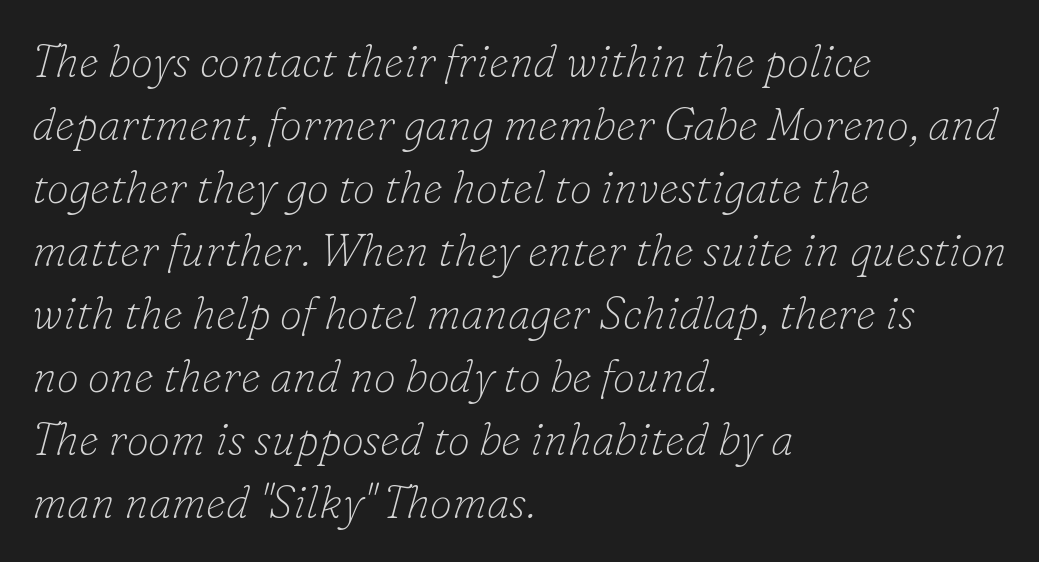
{"serif": "yes", "italic": "yes", "lean": "right", "slant_degrees": 16, "bold": "no", "weight": "thin", "width": "normal", "stroke_contrast": "low", "x_height": "small", "monospaced": "no", "underline": "no", "align": "left", "line_spacing": "normal", "line_spacing_ratio": 1.4, "letter_spacing": "normal", "letter_spacing_em": 0.0, "glyph_px": 45}
